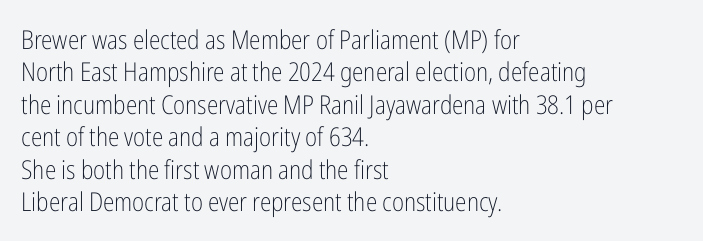
Q: Is the text bold? A: No.
Q: Is the text italic (slanted)? A: No, it is upright.
Q: Is the text underlined? A: No.
Q: How is the paragraph aligned? A: Left-aligned.
Q: Is the spacing between letters normal or unusually wide? A: Normal.
Q: Is the spacing between lines tight, normal or loose? A: Normal.
